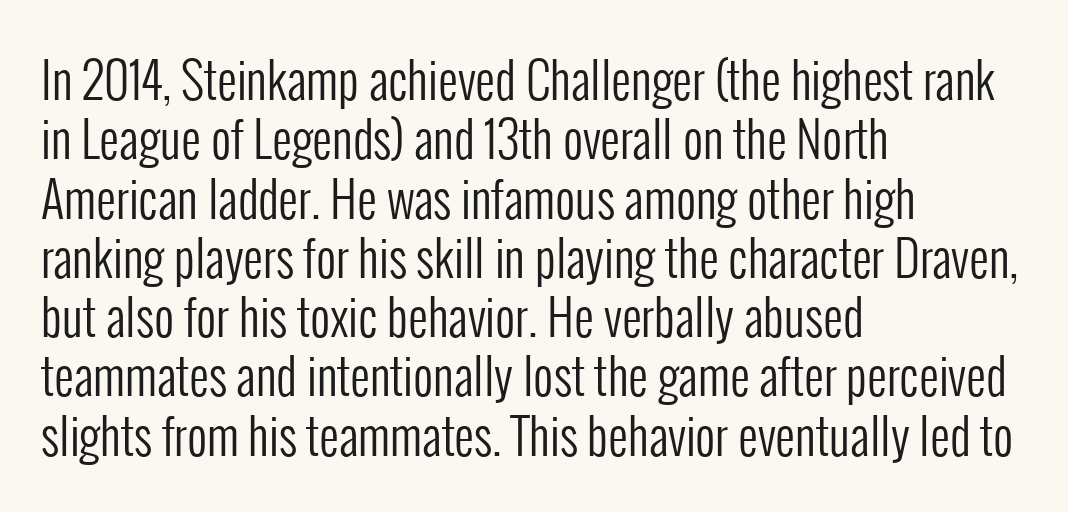
The image shows 49 px regular-weight, condensed sans-serif type, upright; set left-aligned, line spacing 1.21x, normal letter spacing, not underlined; low stroke contrast and a medium x-height.
